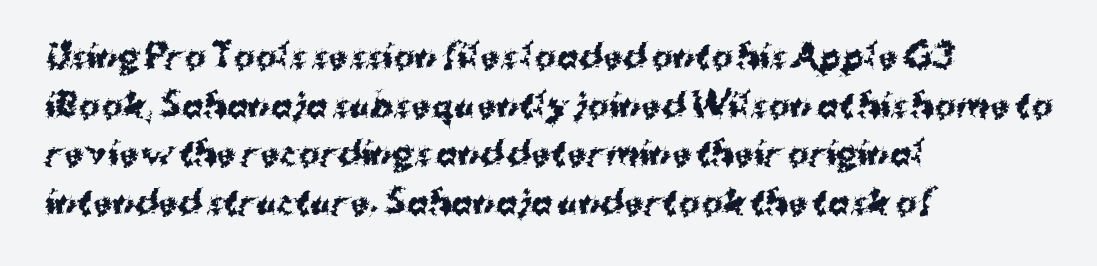
Each word holds together tightly as a unit, with standard inter-letter gaps. Caption: bold face, heavy strokes. A classic flush-left, rag-right setting is used for this passage. Look at the bottom of the vertical strokes: they stop flat, with no serifs. Each row of text sits above clean, open space. Is this a fixed-width face? No — the glyphs have proportional, varying widths.
